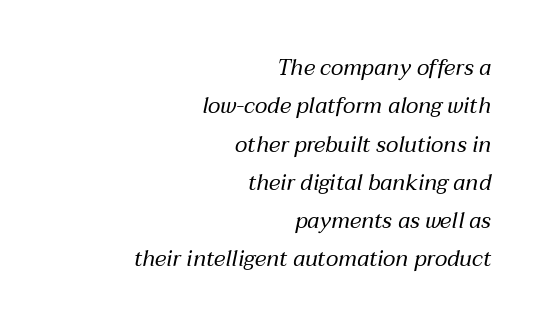
The rag falls on the left side of this text block. No extra tracking has been applied to these lines. The specimen reads as italic at a glance. The space beneath each line is pristine and unruled.
